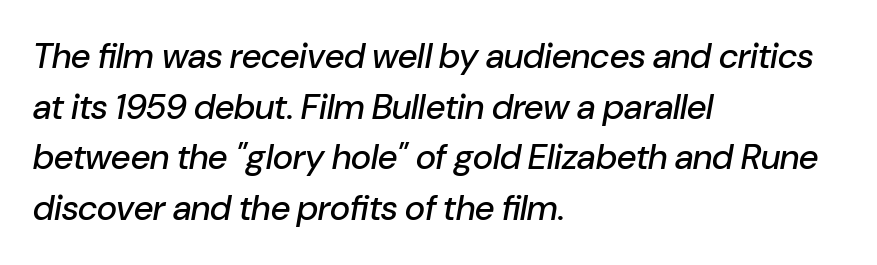
Q: Is the text italic (slanted)? A: Yes, it leans right by about 10 degrees.
Q: Is the text underlined? A: No.
Q: How is the paragraph aligned? A: Left-aligned.
Q: Is the spacing between letters normal or unusually wide? A: Normal.
Q: Is the spacing between lines tight, normal or loose? A: Normal.
Q: Width (condensed, normal, or wide)? A: Normal.
Q: Stroke contrast? A: Low.
Q: x-height? A: Medium.
Q: Monospaced? A: No.
